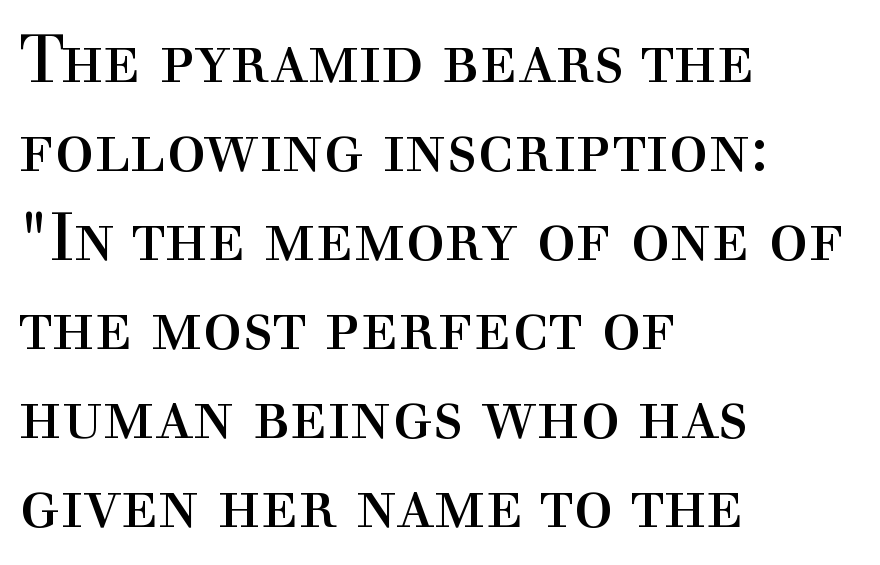
The image shows 66 px regular-weight serif type, upright; set left-aligned, normal line spacing (1.35x), normal letter spacing, not underlined; a medium x-height.
